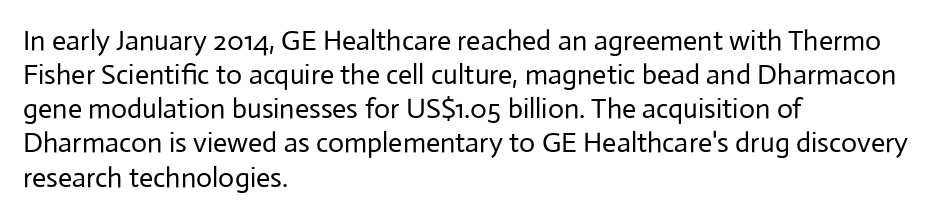
Tracking here is standard; glyphs follow each other at the usual distance. This rendering employs a face without finishing strokes, i.e., a sans-serif. Is the block centered? No — it sits flush against the left margin. Underlining? Definitely not there.
